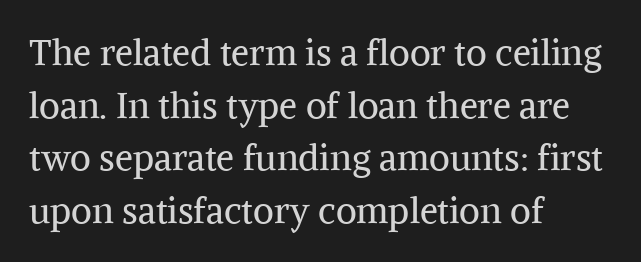
Q: Is the text bold? A: No.
Q: Is the text italic (slanted)? A: No, it is upright.
Q: Is the typeface a serif or a sans-serif typeface? A: Serif.
Q: Is the text underlined? A: No.
Q: How is the paragraph aligned? A: Left-aligned.
Q: Is the spacing between letters normal or unusually wide? A: Normal.
Q: Is the spacing between lines tight, normal or loose? A: Normal.
Q: Width (condensed, normal, or wide)? A: Normal.
Q: Stroke contrast? A: Medium.
Q: x-height? A: Medium.
Q: Monospaced? A: No.
